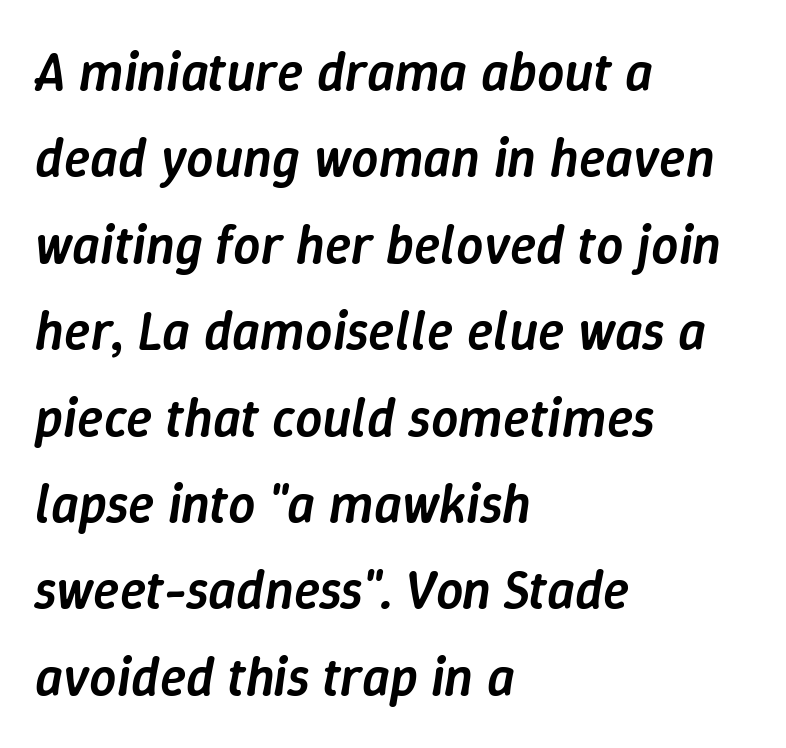
The image shows 54 px semibold type, italic (leaning right); set left-aligned, normal line spacing (1.6x), normal letter spacing, not underlined; low stroke contrast and a medium x-height.
